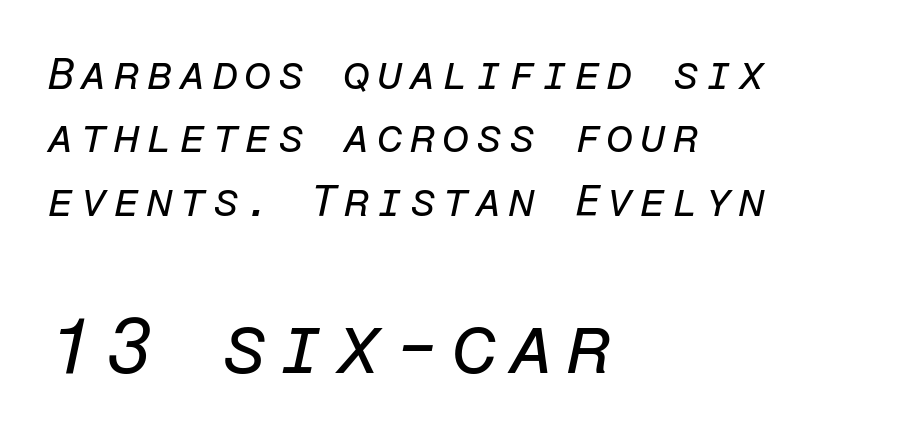
Each letter, wide or thin by design, is forced into the same width here. Has an underline been added? It has not. The compositor pushed each line to the left boundary. The letterforms sit at book weight or below. Does the bottom block carry the larger type? Yes, it does. It's the slanting kind of type.
